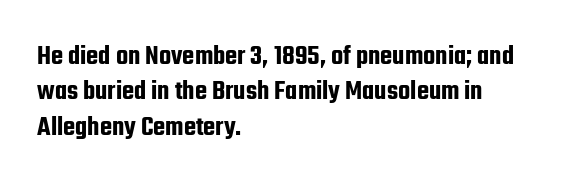
The image shows 28 px condensed sans-serif type, upright; set left-aligned, normal line spacing (1.26x), normal letter spacing, not underlined; low stroke contrast and a medium x-height.
